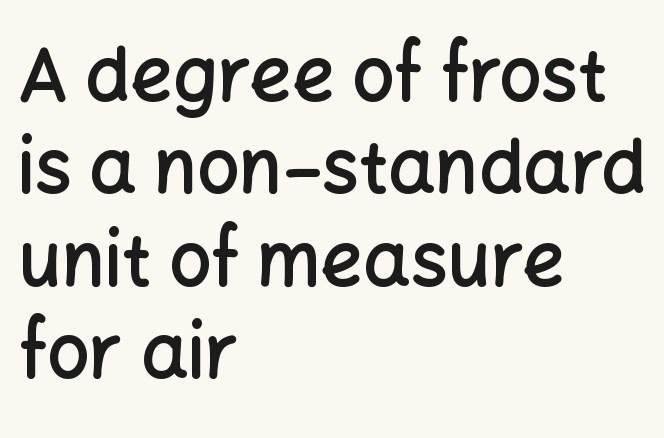
Q: Is the text bold? A: Semi-bold.
Q: Is the text italic (slanted)? A: No, it is upright.
Q: Is the typeface a serif or a sans-serif typeface? A: Sans-serif.
Q: Is the text underlined? A: No.
Q: How is the paragraph aligned? A: Left-aligned.
Q: Is the spacing between letters normal or unusually wide? A: Normal.
Q: Is the spacing between lines tight, normal or loose? A: Normal.
Q: Width (condensed, normal, or wide)? A: Normal.
Q: Stroke contrast? A: Low.
Q: x-height? A: Medium.
Q: Monospaced? A: No.
